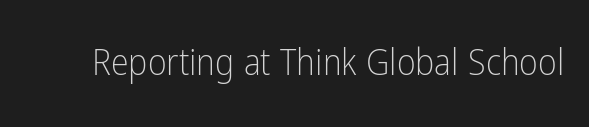
Q: Is the text bold? A: No.
Q: Is the text italic (slanted)? A: No, it is upright.
Q: Is the typeface a serif or a sans-serif typeface? A: Sans-serif.
Q: Is the text underlined? A: No.
Q: Is the spacing between letters normal or unusually wide? A: Normal.
Q: Width (condensed, normal, or wide)? A: Condensed.
Q: Stroke contrast? A: Low.
Q: x-height? A: Medium.
Q: Monospaced? A: No.
